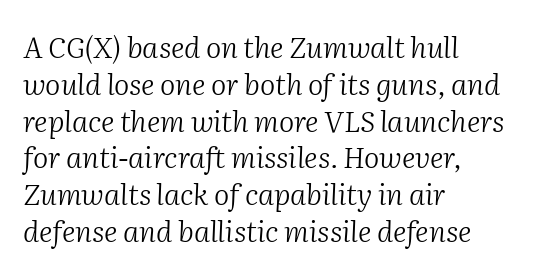
Q: Is the text bold? A: No.
Q: Is the text italic (slanted)? A: Yes, it leans right by about 2 degrees.
Q: Is the typeface a serif or a sans-serif typeface? A: Serif.
Q: Is the text underlined? A: No.
Q: How is the paragraph aligned? A: Left-aligned.
Q: Is the spacing between letters normal or unusually wide? A: Normal.
Q: Is the spacing between lines tight, normal or loose? A: Normal.
Q: Width (condensed, normal, or wide)? A: Normal.
Q: Stroke contrast? A: Medium.
Q: x-height? A: Medium.
Q: Monospaced? A: No.
